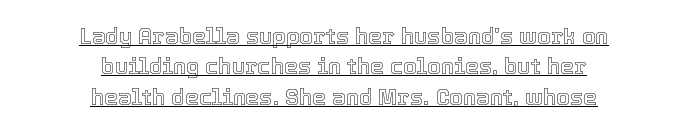
Q: Is the text italic (slanted)? A: No, it is upright.
Q: Is the text underlined? A: Yes.
Q: How is the paragraph aligned? A: Centered.
Q: Is the spacing between letters normal or unusually wide? A: Normal.
Q: Is the spacing between lines tight, normal or loose? A: Normal.
